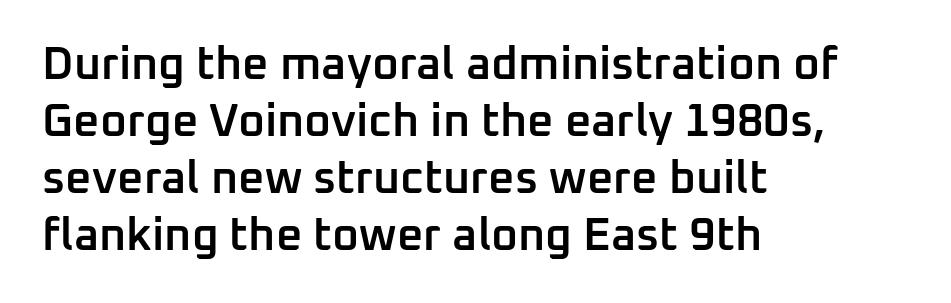
Q: Is the text bold? A: Semi-bold.
Q: Is the text italic (slanted)? A: No, it is upright.
Q: Is the typeface a serif or a sans-serif typeface? A: Sans-serif.
Q: Is the text underlined? A: No.
Q: How is the paragraph aligned? A: Left-aligned.
Q: Is the spacing between letters normal or unusually wide? A: Normal.
Q: Width (condensed, normal, or wide)? A: Normal.
Q: Stroke contrast? A: Low.
Q: x-height? A: Medium.
Q: Monospaced? A: No.
